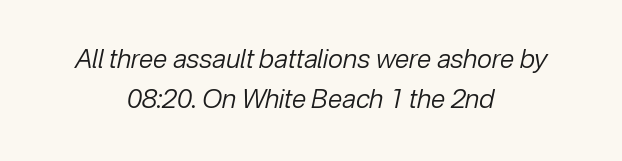
Any mark beneath the type? The region is blank. Quick note: interline space is typical. On a weight scale, this lands at 450 or below. Designer's note — italics engaged. A typesetter would call this zero additional tracking. The typesetter chose a symmetrical, centered arrangement here.
